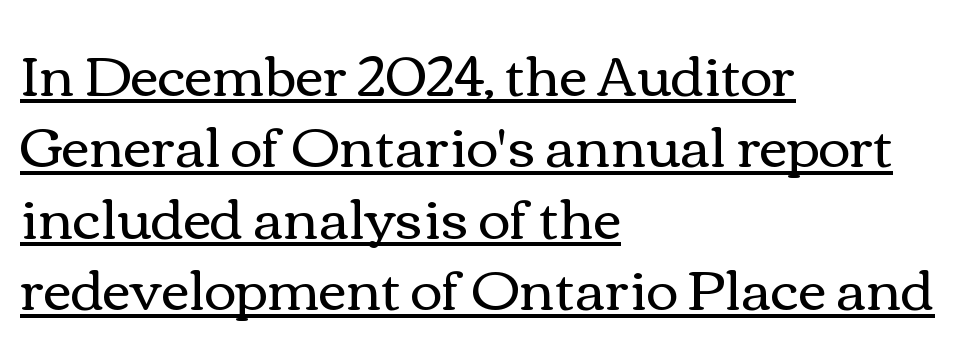
{"italic": "no", "bold": "no", "weight": "regular", "width": "wide", "x_height": "medium", "monospaced": "no", "underline": "yes", "align": "left", "line_spacing": "normal", "line_spacing_ratio": 1.3, "letter_spacing": "normal", "letter_spacing_em": 0.0, "glyph_px": 55}
